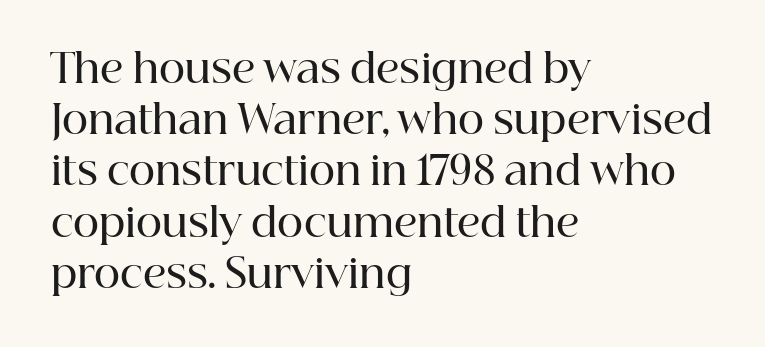
{"serif": "yes", "italic": "no", "bold": "semi", "weight": "semibold", "width": "normal", "stroke_contrast": "high", "x_height": "medium", "monospaced": "no", "underline": "no", "align": "left", "line_spacing": "normal", "line_spacing_ratio": 1.28, "letter_spacing": "normal", "letter_spacing_em": 0.0, "glyph_px": 40}
